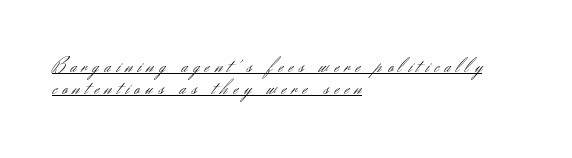
Q: Is the text bold? A: No.
Q: Is the text italic (slanted)? A: Yes.
Q: Is the text underlined? A: Yes.
Q: How is the paragraph aligned? A: Left-aligned.
Q: Is the spacing between letters normal or unusually wide? A: Unusually wide.
Q: Is the spacing between lines tight, normal or loose? A: Tight.
